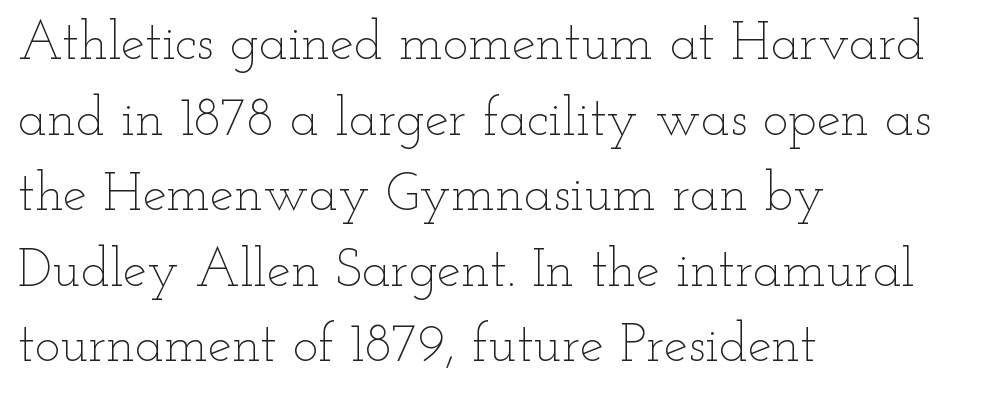
Q: Is the text bold? A: No.
Q: Is the text italic (slanted)? A: No, it is upright.
Q: Is the text underlined? A: No.
Q: How is the paragraph aligned? A: Left-aligned.
Q: Is the spacing between letters normal or unusually wide? A: Normal.
Q: Is the spacing between lines tight, normal or loose? A: Normal.
Q: Width (condensed, normal, or wide)? A: Wide.
Q: Stroke contrast? A: Low.
Q: x-height? A: Small.
Q: Monospaced? A: No.
